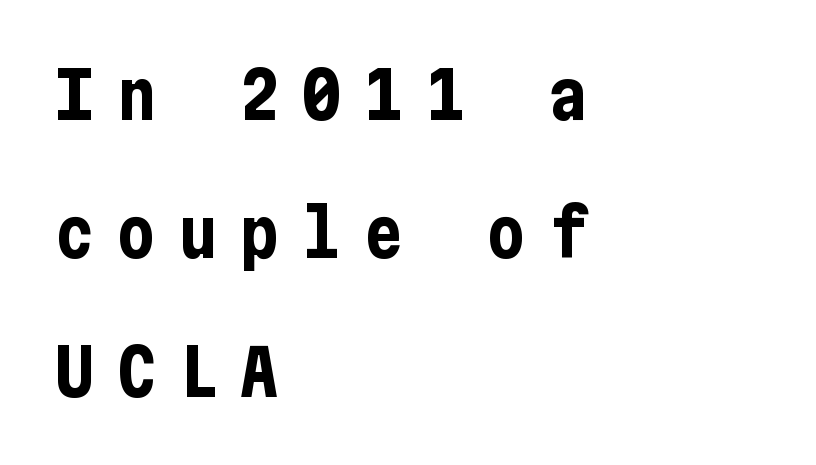
Q: Is the text bold? A: Yes.
Q: Is the text italic (slanted)? A: No, it is upright.
Q: Is the typeface a serif or a sans-serif typeface? A: Sans-serif.
Q: Is the text underlined? A: No.
Q: How is the paragraph aligned? A: Left-aligned.
Q: Is the spacing between letters normal or unusually wide? A: Unusually wide.
Q: Is the spacing between lines tight, normal or loose? A: Loose.
Q: Width (condensed, normal, or wide)? A: Condensed.
Q: Stroke contrast? A: Low.
Q: x-height? A: Medium.
